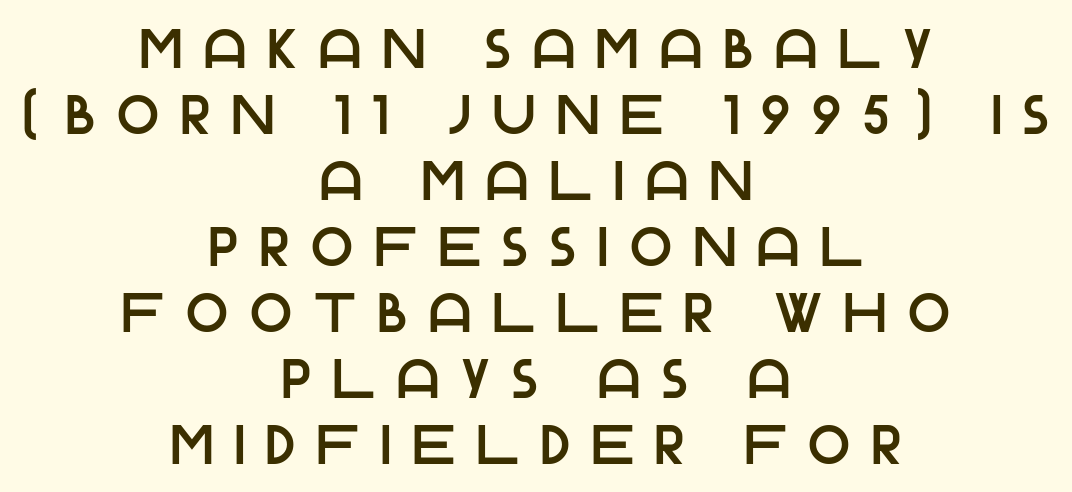
One-word summary of the alignment: center. Think of a printed novel: that variable character pitch is what you see here. Posture: straight, roman, zero tilt. Grotesque or geometric, the face here clearly has no serifs. The glyphs are unaccompanied by any horizontal stroke below them. Does extra space separate the letters? Yes, quite a lot of it.
